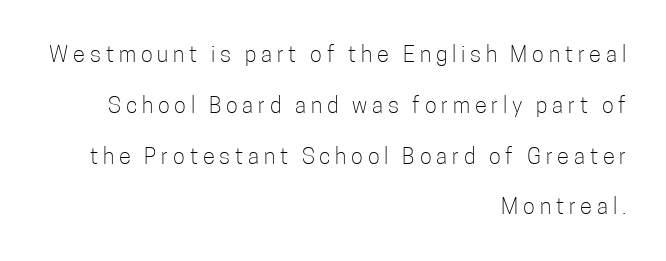
Q: Is the text bold? A: No.
Q: Is the text italic (slanted)? A: No, it is upright.
Q: Is the text underlined? A: No.
Q: How is the paragraph aligned? A: Right-aligned.
Q: Is the spacing between letters normal or unusually wide? A: Unusually wide.
Q: Is the spacing between lines tight, normal or loose? A: Loose.
